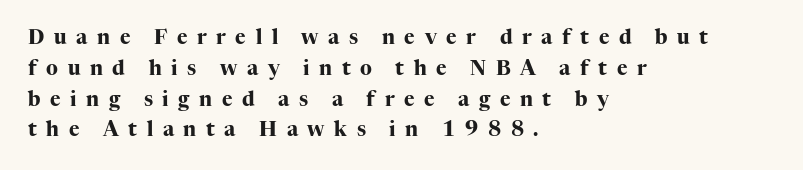
Line spacing here is normal. The passage shown is emphatically bold. Tracking value appears strongly positive — letters spread wide. Each row of text sits above clean, open space. This is the regular roman posture of the typeface. Typeset ragged right — the left edge is the straight one.
